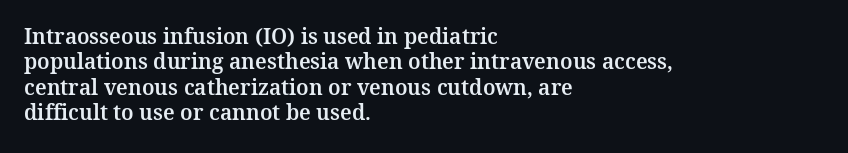
Q: Is the text italic (slanted)? A: No, it is upright.
Q: Is the text underlined? A: No.
Q: How is the paragraph aligned? A: Left-aligned.
Q: Is the spacing between letters normal or unusually wide? A: Normal.
